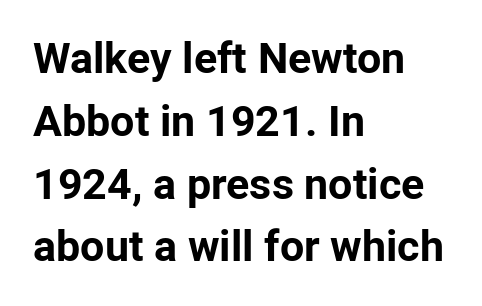
{"serif": "no", "italic": "no", "bold": "yes", "weight": "bold", "width": "normal", "stroke_contrast": "low", "x_height": "medium", "monospaced": "no", "underline": "no", "align": "left", "line_spacing": "normal", "line_spacing_ratio": 1.46, "letter_spacing": "normal", "letter_spacing_em": 0.0, "glyph_px": 43}
